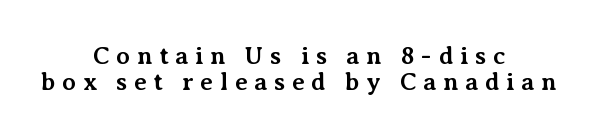
Q: Is the text bold? A: Yes.
Q: Is the text italic (slanted)? A: No, it is upright.
Q: Is the text underlined? A: No.
Q: How is the paragraph aligned? A: Centered.
Q: Is the spacing between letters normal or unusually wide? A: Unusually wide.
Q: Is the spacing between lines tight, normal or loose? A: Tight.
